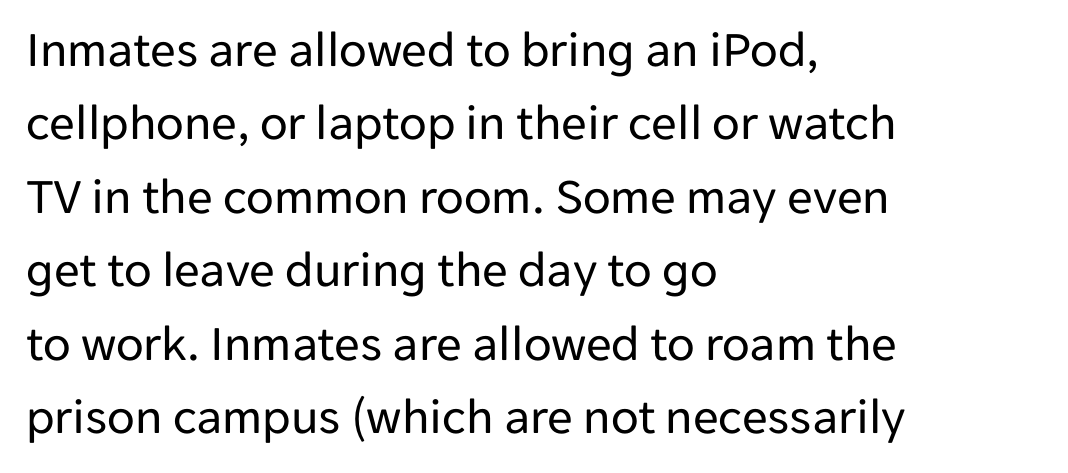
{"serif": "no", "italic": "no", "bold": "no", "weight": "regular", "width": "normal", "stroke_contrast": "low", "x_height": "medium", "monospaced": "no", "underline": "no", "align": "left", "line_spacing": "normal", "line_spacing_ratio": 1.44, "letter_spacing": "normal", "letter_spacing_em": 0.0, "glyph_px": 51}
